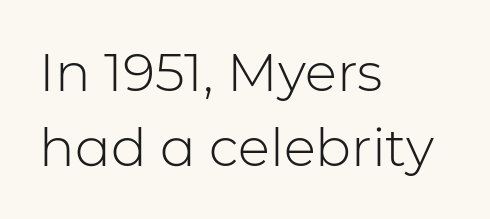
Type without underlining. Unlike a traditional serif, this face leaves its strokes unadorned. The specimen reads as upright at a glance. Stems and bowls with no extra thickness — not bold. Horizontal bands of white between lines are of average thickness. Typeset ragged right — the left edge is the straight one.
